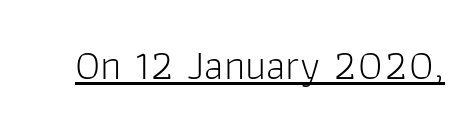
{"serif": "no", "italic": "no", "bold": "no", "weight": "light", "width": "normal", "stroke_contrast": "low", "x_height": "medium", "monospaced": "no", "underline": "yes", "letter_spacing": "normal", "letter_spacing_em": 0.0, "glyph_px": 42}
